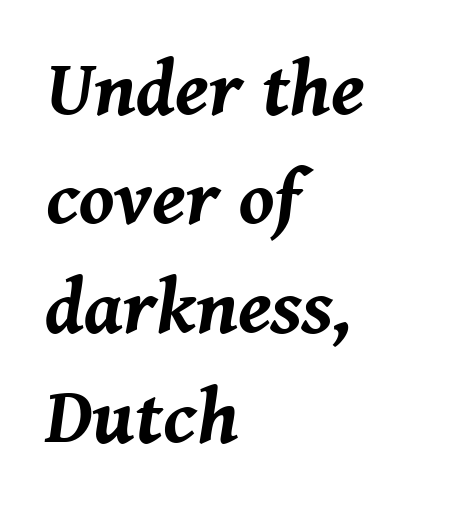
This rendering uses left alignment, leaving the right contour irregular. The letters are bold, with thick, heavy strokes. The rendering uses natural spacing where letterforms have individual widths. Does the leading feel generous? No, just average. What stands out about the letter spacing? Nothing — it is the standard amount. Just letters on the line, the space beneath them empty.
